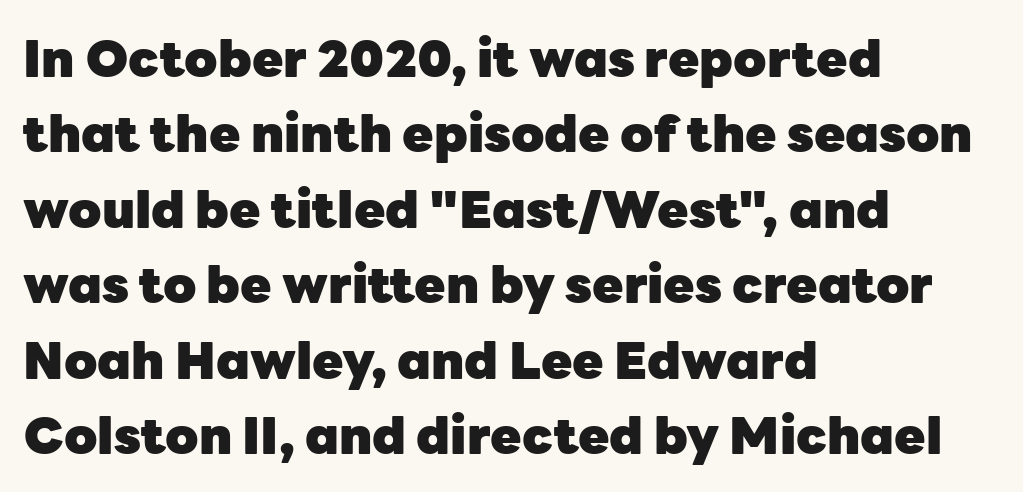
{"serif": "no", "italic": "no", "bold": "yes", "weight": "heavy", "width": "normal", "stroke_contrast": "low", "x_height": "medium", "monospaced": "no", "underline": "no", "align": "left", "line_spacing": "normal", "line_spacing_ratio": 1.48, "letter_spacing": "normal", "letter_spacing_em": 0.0, "glyph_px": 51}
